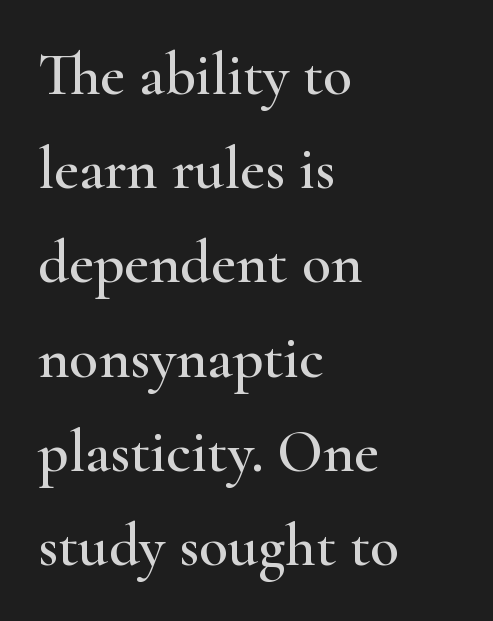
Q: Is the text italic (slanted)? A: No, it is upright.
Q: Is the typeface a serif or a sans-serif typeface? A: Serif.
Q: Is the text underlined? A: No.
Q: How is the paragraph aligned? A: Left-aligned.
Q: Is the spacing between letters normal or unusually wide? A: Normal.
Q: Is the spacing between lines tight, normal or loose? A: Normal.
Q: Width (condensed, normal, or wide)? A: Wide.
Q: Stroke contrast? A: High.
Q: x-height? A: Small.
Q: Monospaced? A: No.
